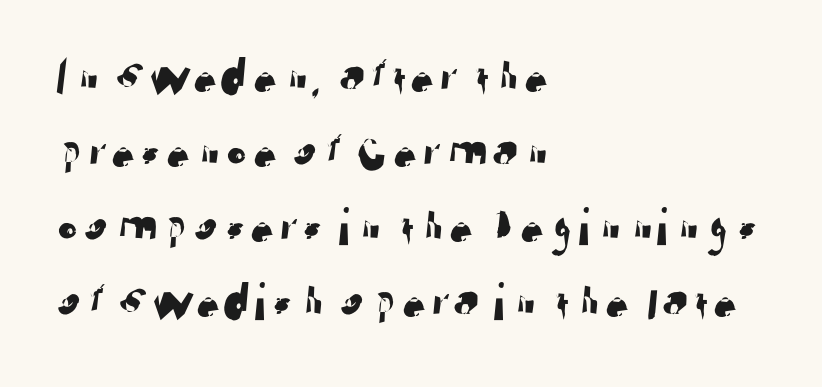
Q: Is the typeface a serif or a sans-serif typeface? A: Sans-serif.
Q: Is the text underlined? A: No.
Q: How is the paragraph aligned? A: Left-aligned.
Q: Is the spacing between letters normal or unusually wide? A: Normal.
Q: Is the spacing between lines tight, normal or loose? A: Normal.
Q: Width (condensed, normal, or wide)? A: Normal.
Q: Stroke contrast? A: Low.
Q: x-height? A: Medium.
Q: Monospaced? A: No.
